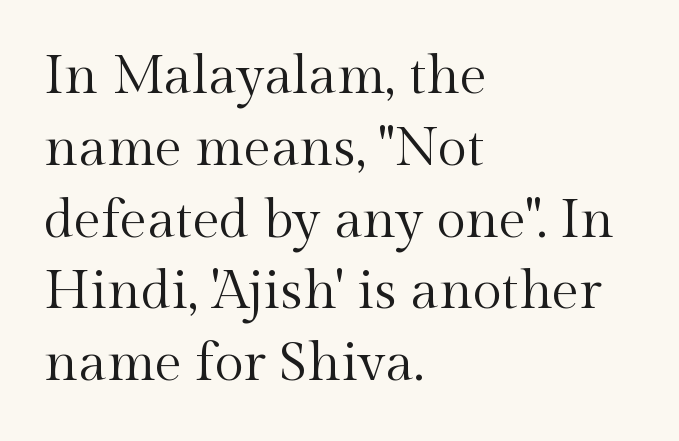
The text was rendered using a seriffed face with decorative stroke endings. Layout note: lines flush left. Ordinary non-slanted type is in use. Is this a heavy cut? Hardly; it is regular or lighter. Type without underlining. A normal amount of white space separates one row of letters from the next.
